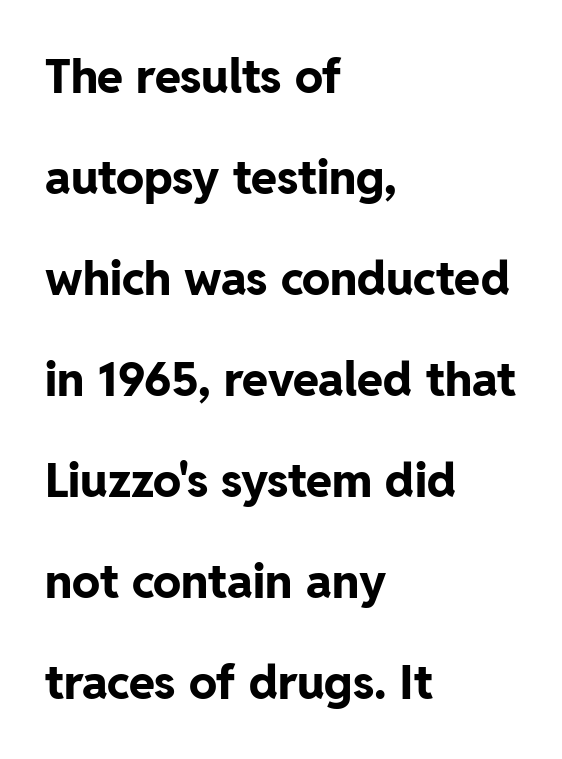
The image shows 47 px bold sans-serif type, upright; set left-aligned, loose line spacing (2.15x), normal letter spacing, not underlined; low stroke contrast and a medium x-height.
